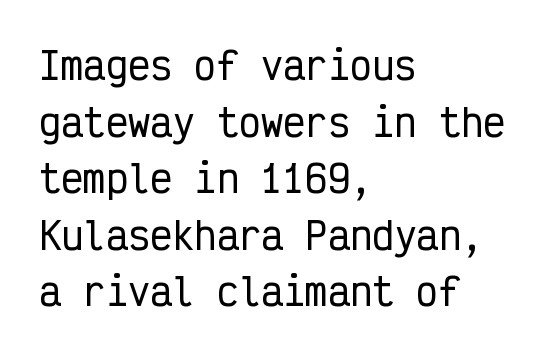
The image shows 37 px condensed sans-serif type, upright, monospaced; set left-aligned, normal line spacing (1.53x), normal letter spacing, not underlined; low stroke contrast and a medium x-height.
